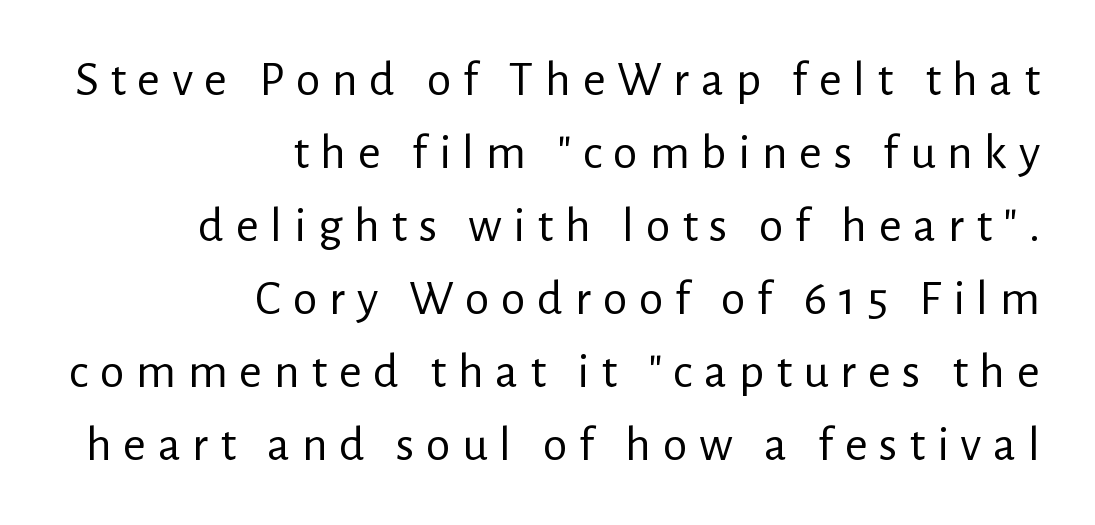
The image shows 50 px regular-weight sans-serif type, upright; set right-aligned, normal line spacing (1.46x), unusually wide letter spacing (+0.23 em), not underlined; low stroke contrast and a medium x-height.
